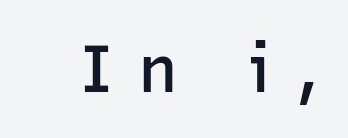
The image shows 66 px semibold sans-serif type, upright; set unusually wide letter spacing (+0.38 em), not underlined; low stroke contrast and a medium x-height.
